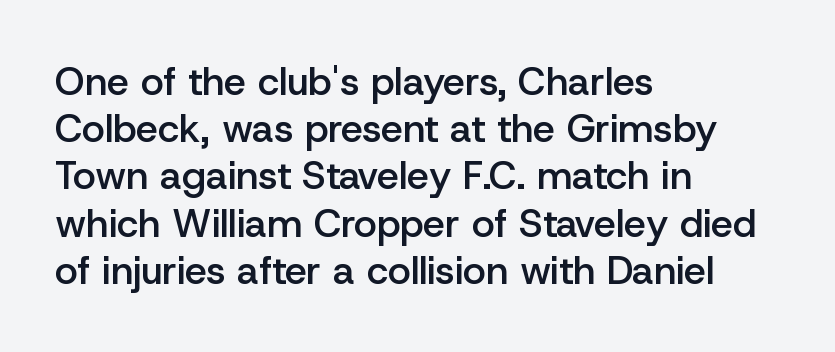
The image shows 39 px semibold sans-serif type, upright; set left-aligned, line spacing 1.21x, normal letter spacing, not underlined; low stroke contrast and a medium x-height.
